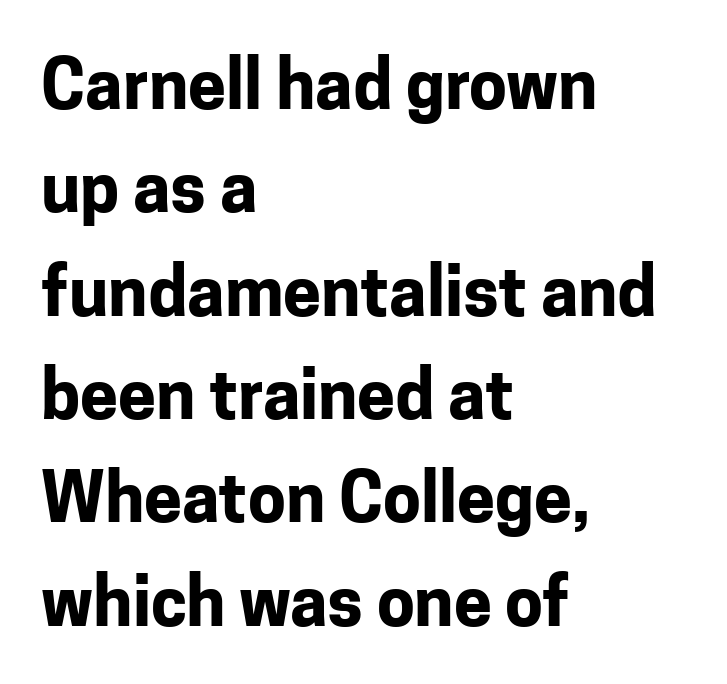
{"serif": "no", "italic": "no", "bold": "yes", "weight": "bold", "width": "normal", "stroke_contrast": "low", "x_height": "medium", "monospaced": "no", "underline": "no", "align": "left", "line_spacing": "normal", "line_spacing_ratio": 1.52, "letter_spacing": "normal", "letter_spacing_em": 0.0, "glyph_px": 68}
